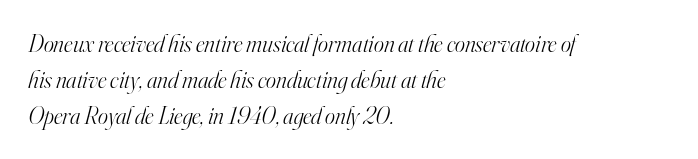
The image shows 24 px text type, italic (leaning right); set left-aligned, normal line spacing (1.49x), normal letter spacing, not underlined.
